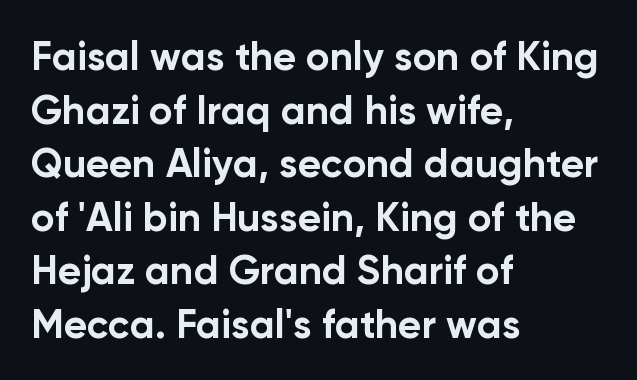
Q: Is the text bold? A: Yes.
Q: Is the text italic (slanted)? A: No, it is upright.
Q: Is the typeface a serif or a sans-serif typeface? A: Sans-serif.
Q: Is the text underlined? A: No.
Q: How is the paragraph aligned? A: Left-aligned.
Q: Is the spacing between letters normal or unusually wide? A: Normal.
Q: Is the spacing between lines tight, normal or loose? A: Normal.
Q: Width (condensed, normal, or wide)? A: Normal.
Q: Stroke contrast? A: Low.
Q: x-height? A: Medium.
Q: Monospaced? A: No.
